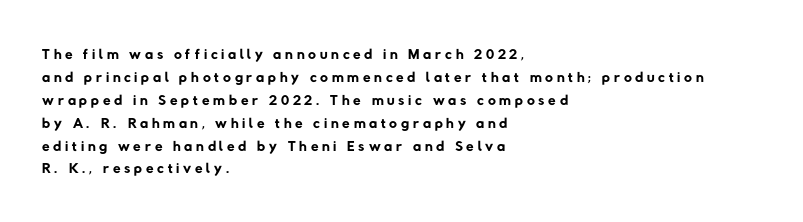
The image shows 22 px text type; set left-aligned, tight line spacing (1.04x), not underlined.
